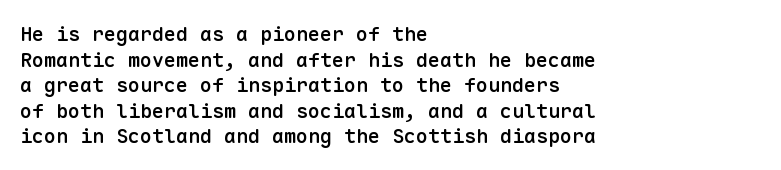
{"italic": "no", "bold": "semi", "underline": "no", "align": "left", "line_spacing": "normal", "line_spacing_ratio": 1.28, "letter_spacing": "normal", "letter_spacing_em": 0.0, "glyph_px": 20}
